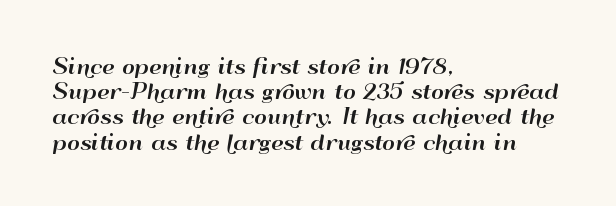
These lines keep a tight, regular rhythm from letter to letter. Successive baselines arrive at the customary interval. Unmarked baselines from the first word to the last. Casual observation: everything's shoved over to the left.
